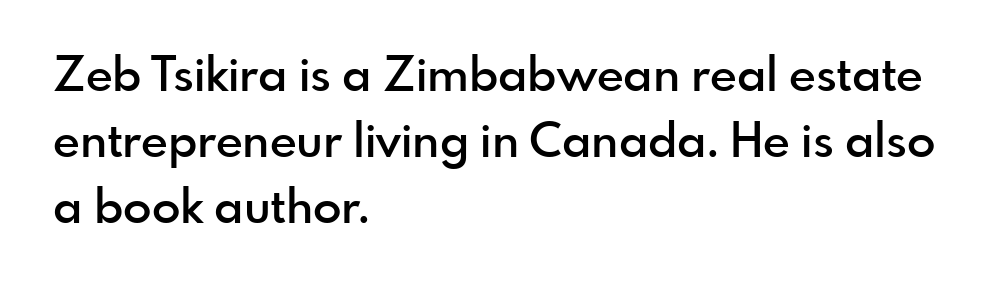
Q: Is the text bold? A: Semi-bold.
Q: Is the text italic (slanted)? A: No, it is upright.
Q: Is the typeface a serif or a sans-serif typeface? A: Sans-serif.
Q: Is the text underlined? A: No.
Q: How is the paragraph aligned? A: Left-aligned.
Q: Is the spacing between letters normal or unusually wide? A: Normal.
Q: Is the spacing between lines tight, normal or loose? A: Normal.
Q: Width (condensed, normal, or wide)? A: Normal.
Q: x-height? A: Small.
Q: Monospaced? A: No.
